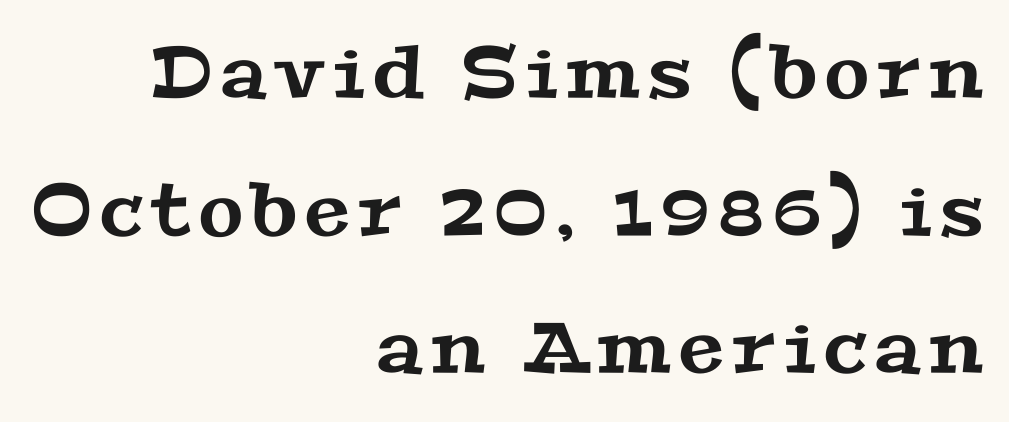
Q: Is the typeface a serif or a sans-serif typeface? A: Serif.
Q: Is the text underlined? A: No.
Q: How is the paragraph aligned? A: Right-aligned.
Q: Is the spacing between lines tight, normal or loose? A: Loose.
Q: Width (condensed, normal, or wide)? A: Wide.
Q: Stroke contrast? A: Medium.
Q: x-height? A: Medium.
Q: Monospaced? A: No.
